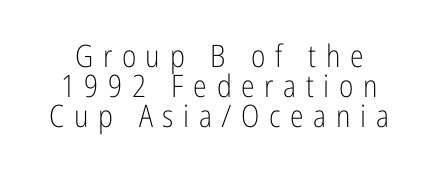
The image shows 31 px light, condensed sans-serif type, upright; set tight line spacing (0.97x), unusually wide letter spacing (+0.31 em), not underlined; low stroke contrast and a medium x-height.
